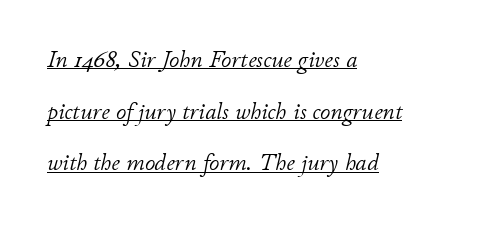
{"italic": "yes", "lean": "right", "slant_degrees": 11, "bold": "no", "underline": "yes", "align": "left", "line_spacing": "loose", "line_spacing_ratio": 2.24, "letter_spacing": "normal", "letter_spacing_em": 0.0, "glyph_px": 23}
